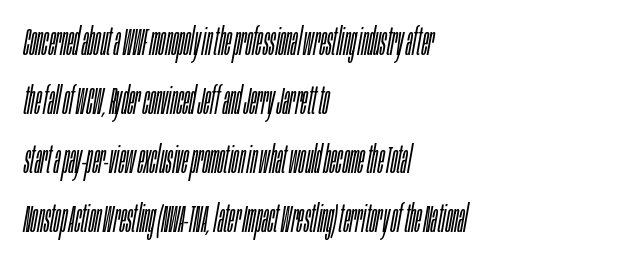
The image shows 38 px light, condensed type, italic (leaning right); set left-aligned, normal line spacing (1.55x), normal letter spacing, not underlined; low stroke contrast and a large x-height.
